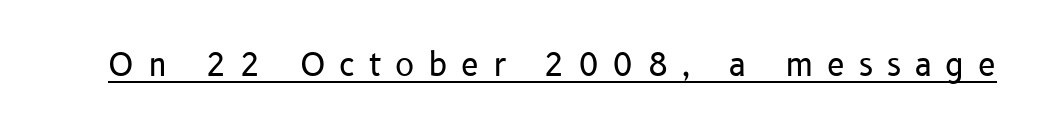
{"serif": "no", "italic": "no", "bold": "no", "weight": "regular", "width": "normal", "stroke_contrast": "low", "x_height": "medium", "monospaced": "no", "underline": "yes", "letter_spacing": "wide", "letter_spacing_em": 0.43, "glyph_px": 32}
